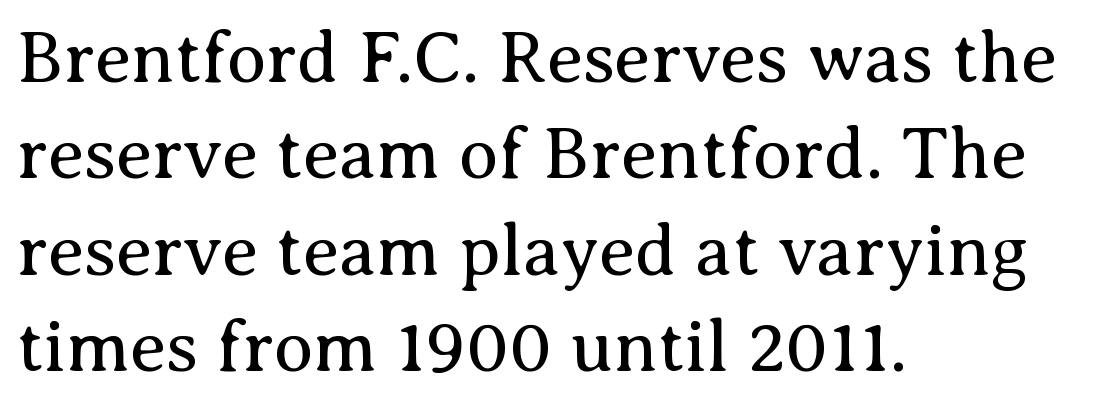
{"serif": "yes", "italic": "no", "bold": "no", "weight": "regular", "width": "normal", "stroke_contrast": "medium", "x_height": "medium", "monospaced": "no", "underline": "no", "align": "left", "line_spacing": "normal", "line_spacing_ratio": 1.32, "letter_spacing": "normal", "letter_spacing_em": 0.0, "glyph_px": 73}
